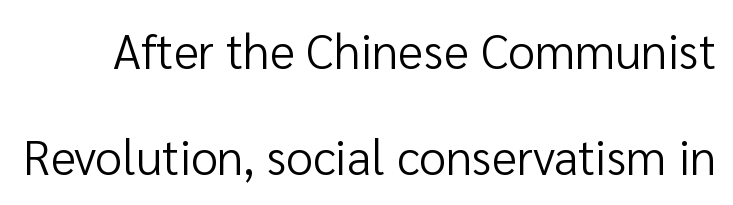
Q: Is the text bold? A: No.
Q: Is the text italic (slanted)? A: No, it is upright.
Q: Is the typeface a serif or a sans-serif typeface? A: Sans-serif.
Q: Is the text underlined? A: No.
Q: Is the spacing between letters normal or unusually wide? A: Normal.
Q: Is the spacing between lines tight, normal or loose? A: Loose.
Q: Width (condensed, normal, or wide)? A: Normal.
Q: Stroke contrast? A: Low.
Q: x-height? A: Medium.
Q: Monospaced? A: No.
